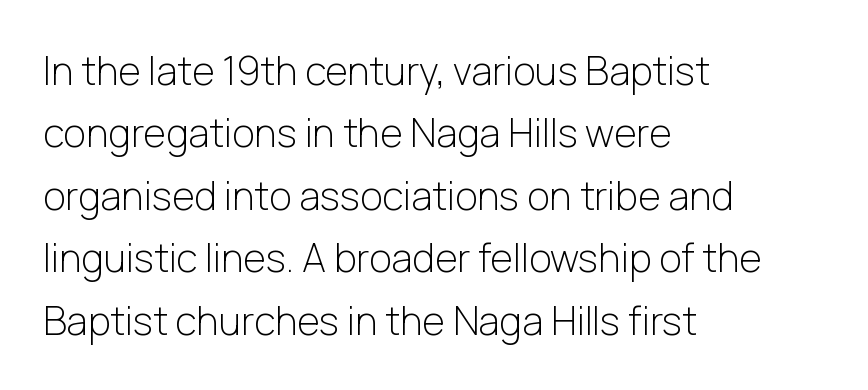
Q: Is the text bold? A: No.
Q: Is the text italic (slanted)? A: No, it is upright.
Q: Is the typeface a serif or a sans-serif typeface? A: Sans-serif.
Q: Is the text underlined? A: No.
Q: How is the paragraph aligned? A: Left-aligned.
Q: Is the spacing between letters normal or unusually wide? A: Normal.
Q: Is the spacing between lines tight, normal or loose? A: Normal.
Q: Width (condensed, normal, or wide)? A: Normal.
Q: Stroke contrast? A: Low.
Q: x-height? A: Medium.
Q: Monospaced? A: No.
